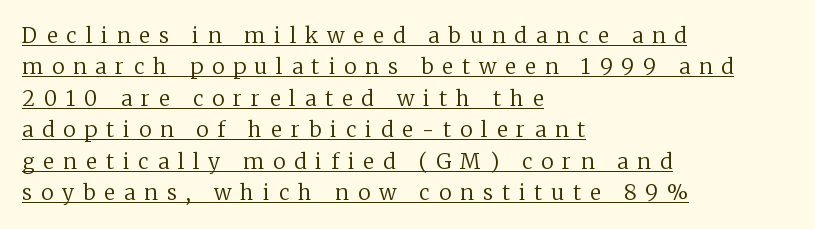
The image shows 21 px text type, upright; set left-aligned, normal line spacing (1.5x), unusually wide letter spacing (+0.43 em), underlined.
